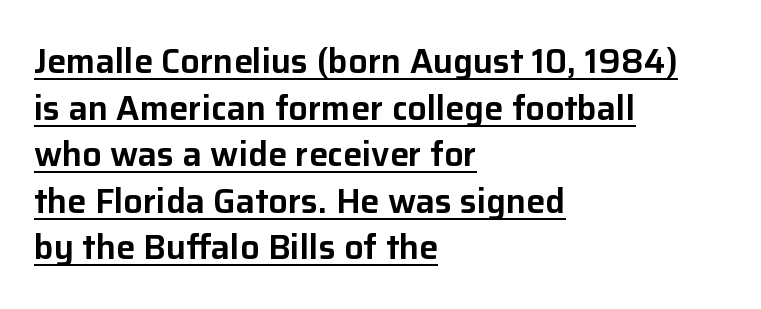
Q: Is the text italic (slanted)? A: No, it is upright.
Q: Is the typeface a serif or a sans-serif typeface? A: Sans-serif.
Q: Is the text underlined? A: Yes.
Q: How is the paragraph aligned? A: Left-aligned.
Q: Is the spacing between letters normal or unusually wide? A: Normal.
Q: Is the spacing between lines tight, normal or loose? A: Normal.
Q: Width (condensed, normal, or wide)? A: Normal.
Q: Stroke contrast? A: Low.
Q: x-height? A: Medium.
Q: Monospaced? A: No.
